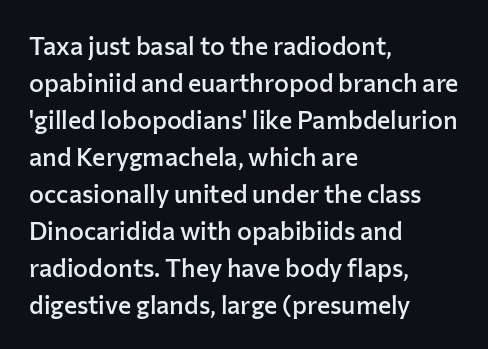
{"italic": "no", "bold": "semi", "underline": "no", "align": "left", "line_spacing": "normal", "line_spacing_ratio": 1.48, "letter_spacing": "normal", "letter_spacing_em": 0.0, "glyph_px": 25}
